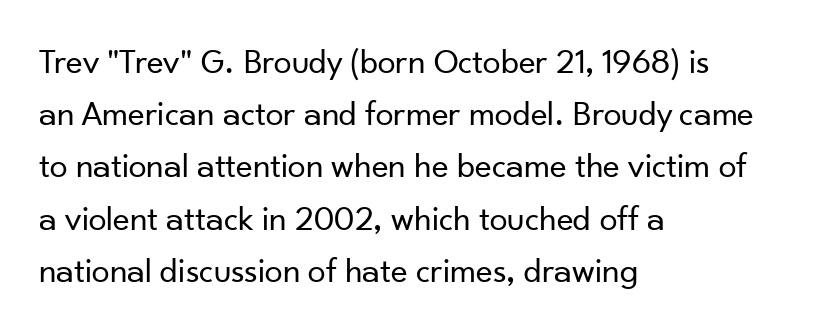
The image shows 36 px regular-weight sans-serif type, upright; set left-aligned, normal line spacing (1.45x), normal letter spacing, not underlined; low stroke contrast and a small x-height.
